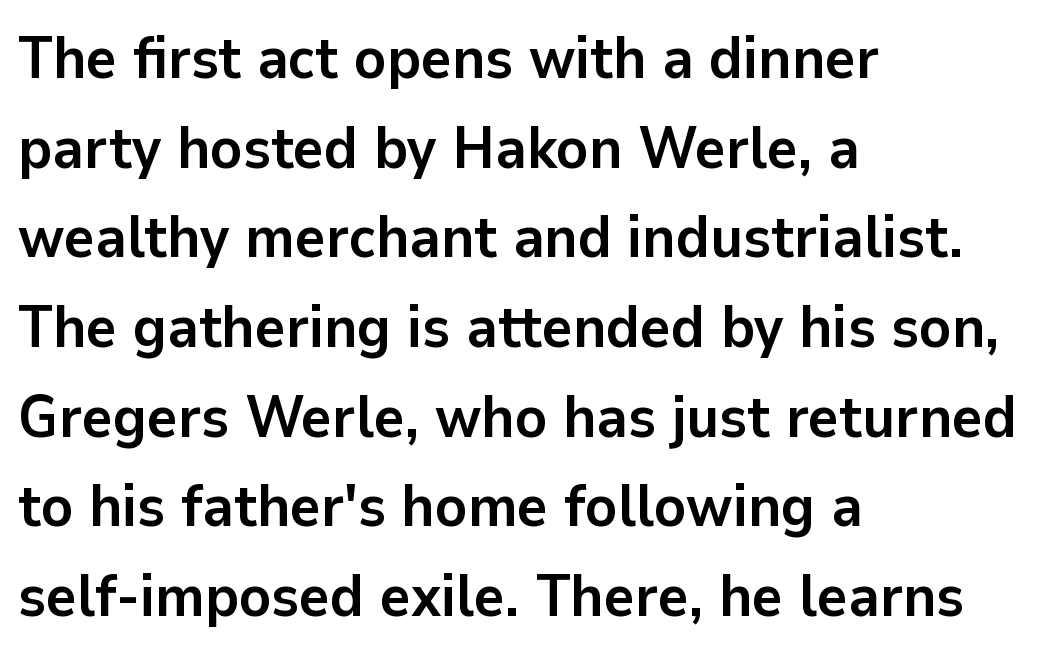
The image shows 59 px semibold sans-serif type, upright; set left-aligned, normal line spacing (1.52x), normal letter spacing, not underlined; low stroke contrast and a medium x-height.
